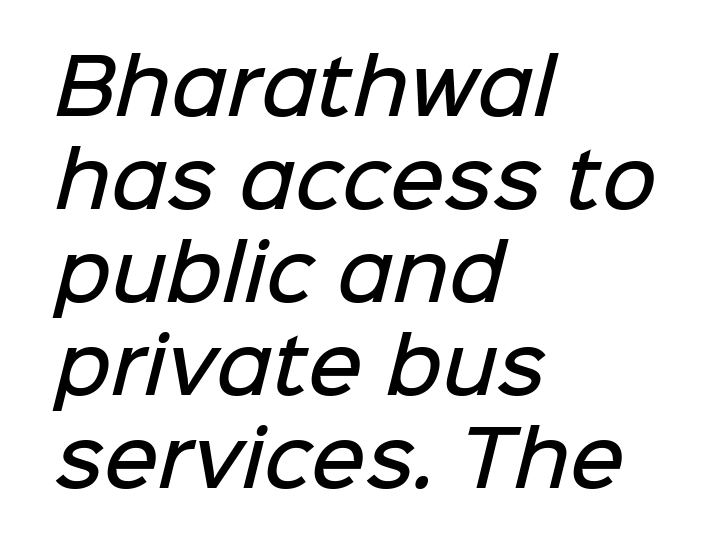
The image shows 75 px semibold sans-serif type; set left-aligned, line spacing 1.24x, normal letter spacing, not underlined; low stroke contrast and a medium x-height.
